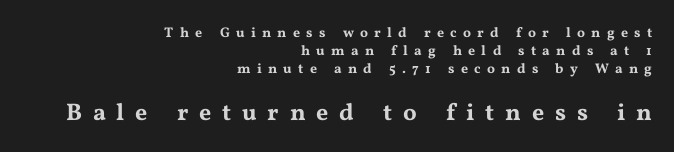
{"italic": "no", "underline": "no", "align": "right", "line_spacing": "normal", "line_spacing_ratio": 1.27, "letter_spacing": "wide", "letter_spacing_em": 0.45, "larger_block": "second", "size_ratio": 1.71, "glyph_px": 24}
